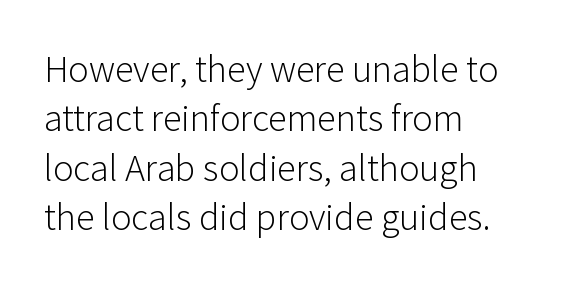
Q: Is the text bold? A: No.
Q: Is the text italic (slanted)? A: No, it is upright.
Q: Is the typeface a serif or a sans-serif typeface? A: Sans-serif.
Q: Is the text underlined? A: No.
Q: How is the paragraph aligned? A: Left-aligned.
Q: Is the spacing between letters normal or unusually wide? A: Normal.
Q: Is the spacing between lines tight, normal or loose? A: Normal.
Q: Width (condensed, normal, or wide)? A: Normal.
Q: Stroke contrast? A: Low.
Q: x-height? A: Medium.
Q: Monospaced? A: No.
